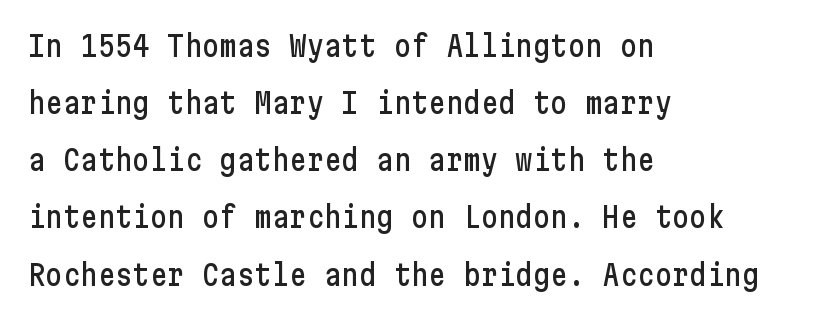
Q: Is the text italic (slanted)? A: No, it is upright.
Q: Is the typeface a serif or a sans-serif typeface? A: Sans-serif.
Q: Is the text underlined? A: No.
Q: How is the paragraph aligned? A: Left-aligned.
Q: Is the spacing between letters normal or unusually wide? A: Normal.
Q: Is the spacing between lines tight, normal or loose? A: Loose.
Q: Width (condensed, normal, or wide)? A: Condensed.
Q: Stroke contrast? A: Low.
Q: x-height? A: Medium.
